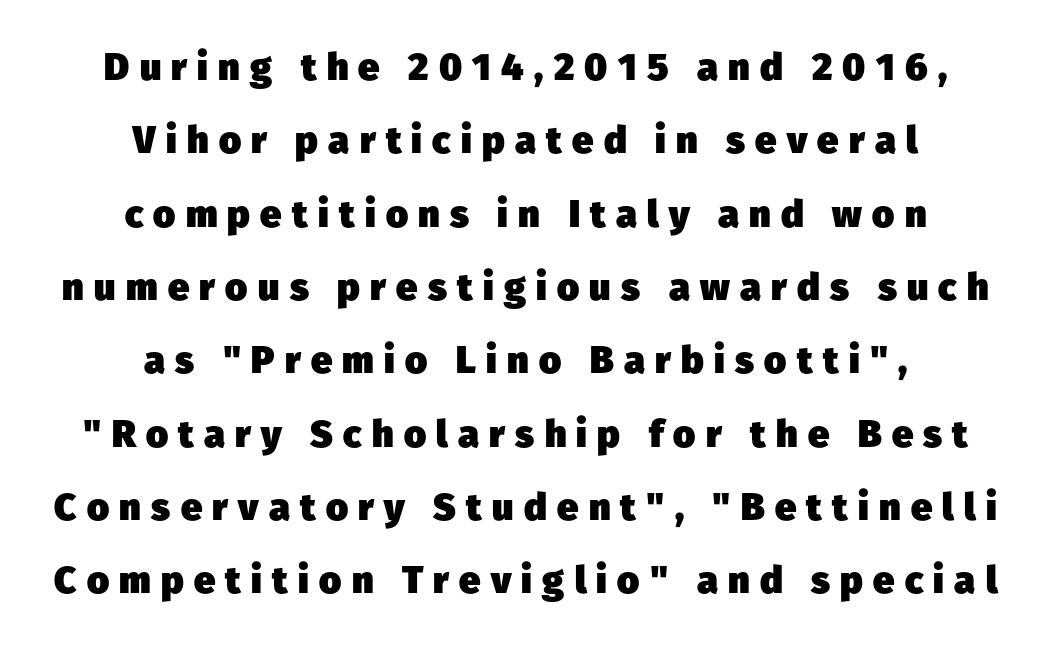
{"serif": "no", "bold": "yes", "weight": "heavy", "width": "normal", "stroke_contrast": "low", "x_height": "medium", "monospaced": "no", "underline": "no", "align": "center", "line_spacing": "loose", "line_spacing_ratio": 1.93, "letter_spacing": "wide", "letter_spacing_em": 0.27, "glyph_px": 38}
